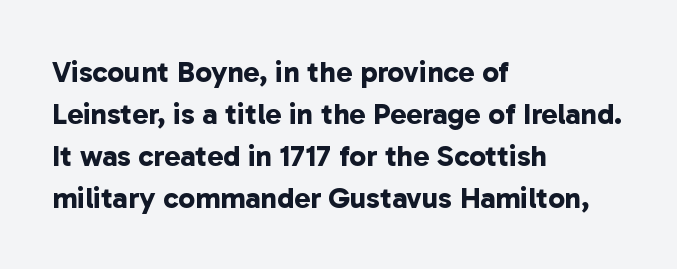
What weight is shown? A full bold with thick strokes. Alignment: flush left. Line spacing here is normal. This sample uses plain, unmodified letter spacing. Each letter's strokes conclude bluntly, with no projecting serifs.
